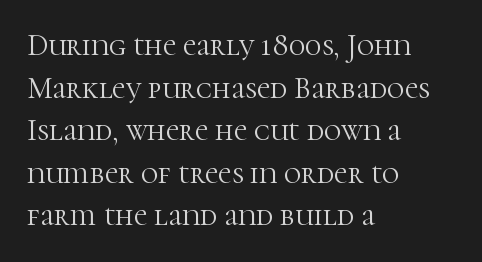
The image shows 30 px light serif type, upright; set left-aligned, normal line spacing (1.42x), normal letter spacing, not underlined; high stroke contrast and a medium x-height.
